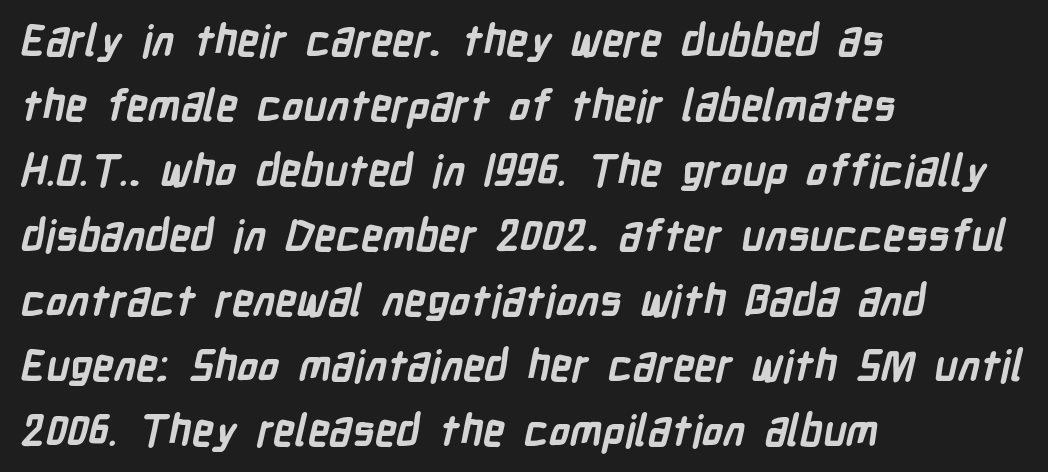
Q: Is the text bold? A: Yes.
Q: Is the typeface a serif or a sans-serif typeface? A: Sans-serif.
Q: Is the text underlined? A: No.
Q: How is the paragraph aligned? A: Left-aligned.
Q: Is the spacing between letters normal or unusually wide? A: Normal.
Q: Is the spacing between lines tight, normal or loose? A: Normal.
Q: Width (condensed, normal, or wide)? A: Condensed.
Q: Stroke contrast? A: Low.
Q: x-height? A: Medium.
Q: Monospaced? A: No.
